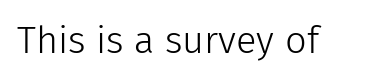
The image shows 38 px light sans-serif type, upright; set normal letter spacing, not underlined; low stroke contrast and a medium x-height.
